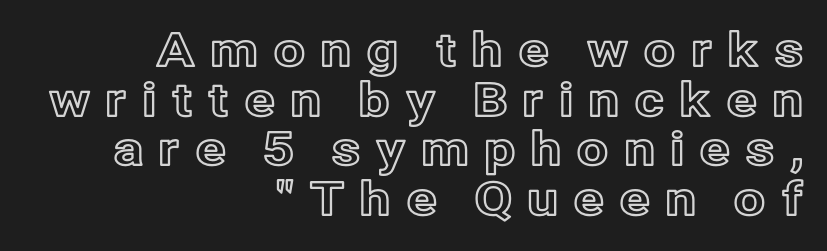
A typesetter would mark this as roman, not italic. Each letter keeps its own natural width here, so spacing adapts to shape. Has an underline been added? It has not. The type is letterspaced generously, with wide tracking. Leading is clearly below the norm, producing a dense column. A student would call this right alignment; a typographer would say flush right, rag left.
